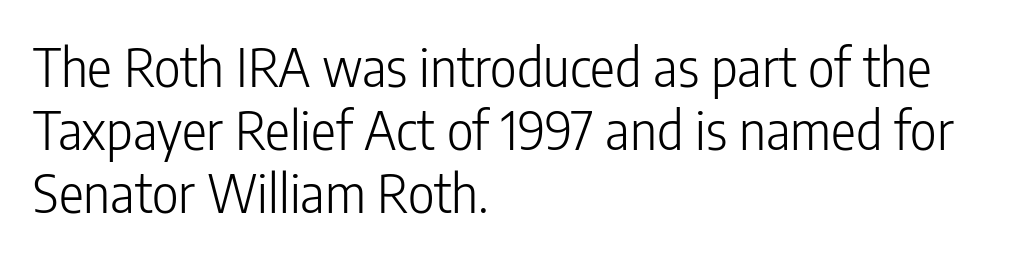
Compared with typical body copy, the letter spacing here is the same. Upright lettering throughout. Underline: absent. Caption: multi-line text, flush left, ragged right.
